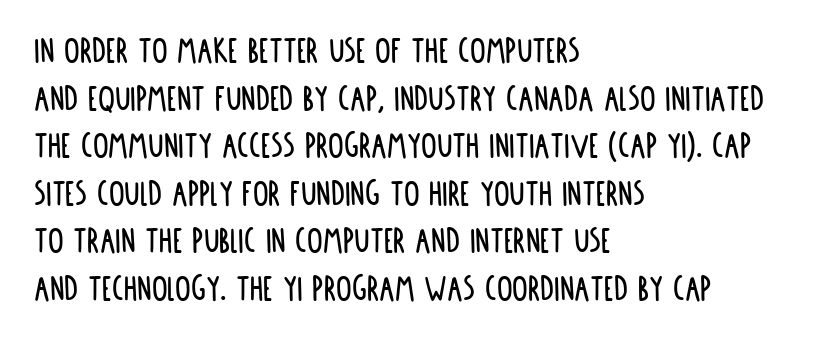
{"serif": "no", "italic": "no", "width": "condensed", "stroke_contrast": "low", "x_height": "large", "monospaced": "no", "underline": "no", "align": "left", "line_spacing_ratio": 1.22, "letter_spacing": "normal", "letter_spacing_em": 0.0, "glyph_px": 39}
